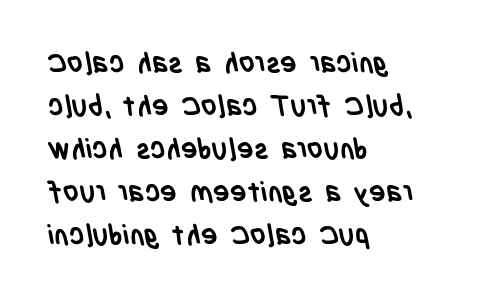
The image shows 28 px semibold, condensed sans-serif type; set left-aligned, normal line spacing (1.54x), normal letter spacing, not underlined; low stroke contrast and a large x-height.
